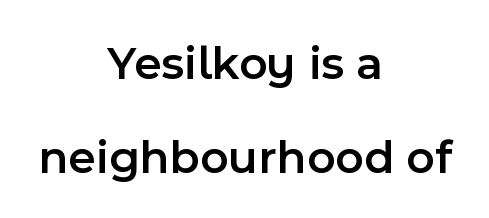
{"serif": "no", "italic": "no", "bold": "semi", "weight": "semibold", "width": "normal", "x_height": "medium", "monospaced": "no", "underline": "no", "align": "center", "line_spacing": "loose", "line_spacing_ratio": 1.95, "letter_spacing": "normal", "letter_spacing_em": 0.0, "glyph_px": 48}
